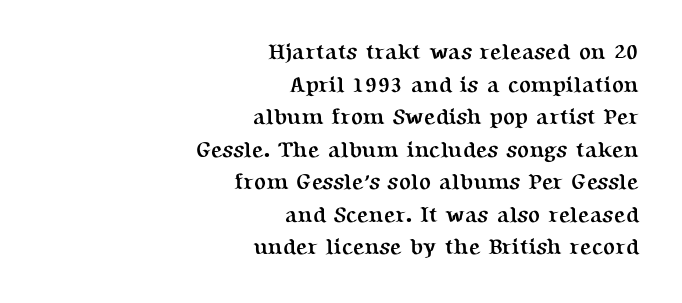
The image shows 22 px bold type, upright; set right-aligned, normal line spacing (1.48x), normal letter spacing, not underlined.
